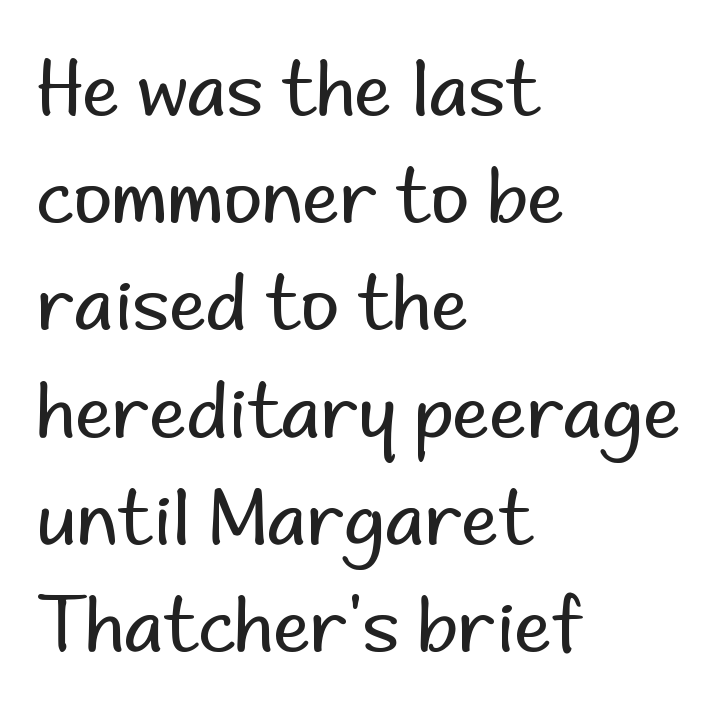
The image shows 75 px regular-weight sans-serif type, upright; set left-aligned, normal line spacing (1.43x), normal letter spacing, not underlined; low stroke contrast and a small x-height.
